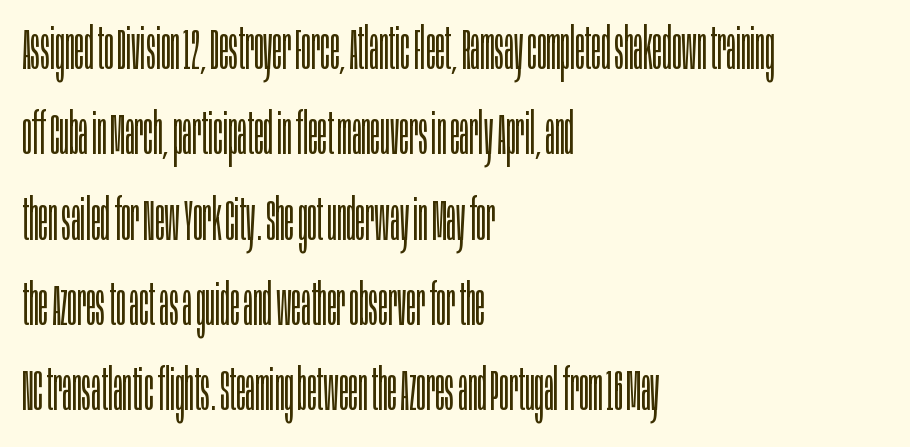
Q: Is the text bold? A: No.
Q: Is the text italic (slanted)? A: No, it is upright.
Q: Is the typeface a serif or a sans-serif typeface? A: Sans-serif.
Q: Is the text underlined? A: No.
Q: How is the paragraph aligned? A: Left-aligned.
Q: Is the spacing between letters normal or unusually wide? A: Normal.
Q: Is the spacing between lines tight, normal or loose? A: Normal.
Q: Width (condensed, normal, or wide)? A: Condensed.
Q: Stroke contrast? A: Low.
Q: x-height? A: Large.
Q: Monospaced? A: No.
